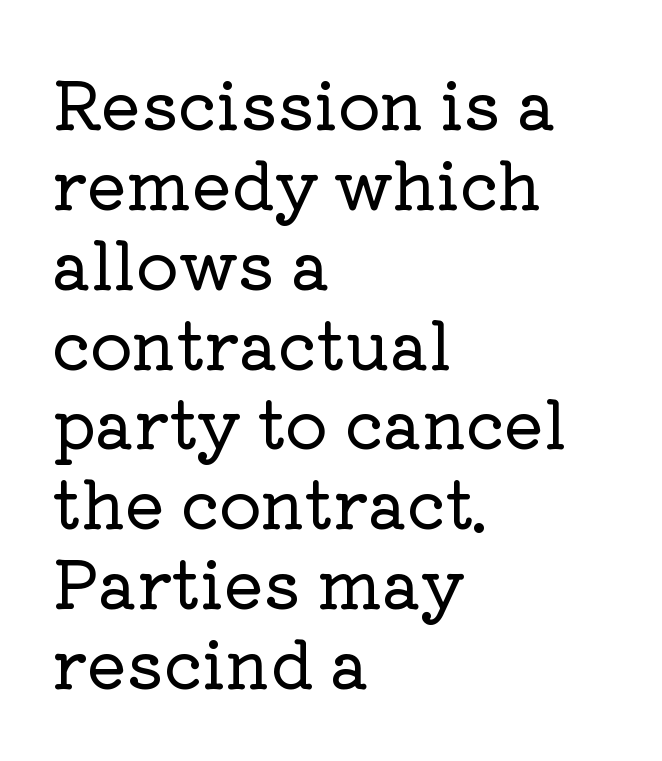
The image shows 66 px serif type, upright; set left-aligned, line spacing 1.21x, normal letter spacing, not underlined; low stroke contrast and a medium x-height.
